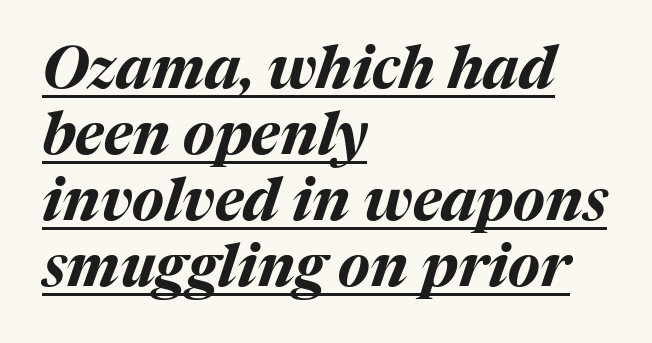
{"italic": "yes", "lean": "right", "slant_degrees": 17, "bold": "yes", "weight": "bold", "width": "normal", "stroke_contrast": "medium", "x_height": "medium", "monospaced": "no", "underline": "yes", "align": "left", "line_spacing": "tight", "line_spacing_ratio": 1.12, "letter_spacing": "normal", "letter_spacing_em": 0.0, "glyph_px": 59}
